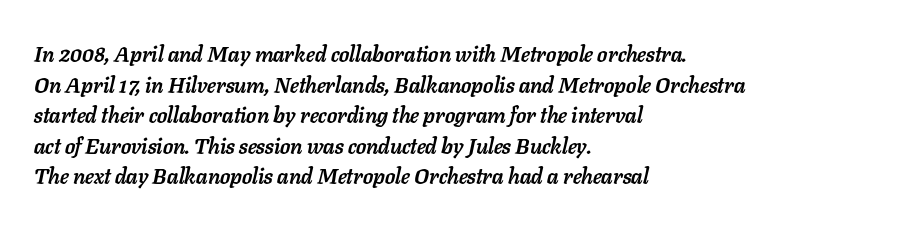
The image shows 22 px bold type, italic (leaning right); set left-aligned, normal line spacing (1.39x), normal letter spacing, not underlined.
